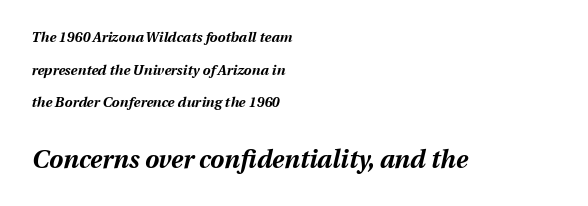
{"italic": "yes", "lean": "right", "slant_degrees": 13, "bold": "yes", "underline": "no", "align": "left", "line_spacing": "loose", "line_spacing_ratio": 2.33, "letter_spacing": "normal", "letter_spacing_em": 0.0, "larger_block": "second", "size_ratio": 1.79, "glyph_px": 25}
